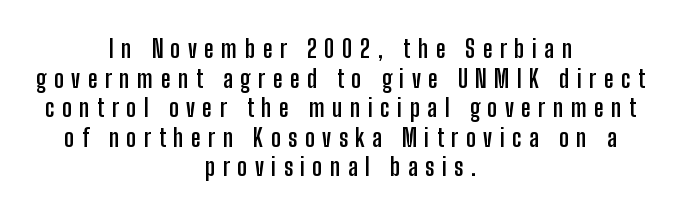
{"italic": "no", "bold": "yes", "underline": "no", "align": "center", "line_spacing_ratio": 1.23, "letter_spacing": "wide", "letter_spacing_em": 0.31, "glyph_px": 24}
